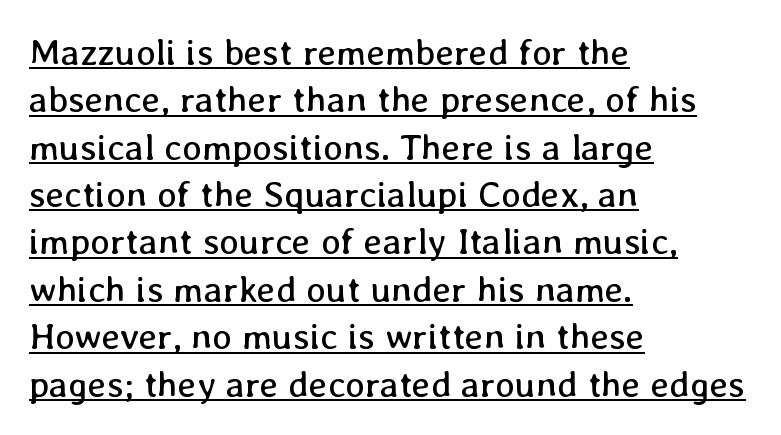
Q: Is the text bold? A: No.
Q: Is the text italic (slanted)? A: No, it is upright.
Q: Is the text underlined? A: Yes.
Q: How is the paragraph aligned? A: Left-aligned.
Q: Is the spacing between letters normal or unusually wide? A: Normal.
Q: Is the spacing between lines tight, normal or loose? A: Normal.
Q: Width (condensed, normal, or wide)? A: Normal.
Q: Stroke contrast? A: Low.
Q: x-height? A: Medium.
Q: Monospaced? A: No.
